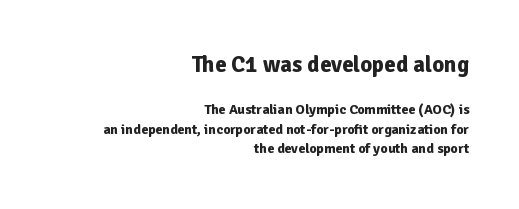
Q: Is the text bold? A: Yes.
Q: Is the text italic (slanted)? A: No, it is upright.
Q: Is the text underlined? A: No.
Q: How is the paragraph aligned? A: Right-aligned.
Q: Is the spacing between letters normal or unusually wide? A: Normal.
Q: Is the spacing between lines tight, normal or loose? A: Normal.
Q: Which block of text is set in a larger size, the first (top) or the second (bottom)? A: The first (top) one.
